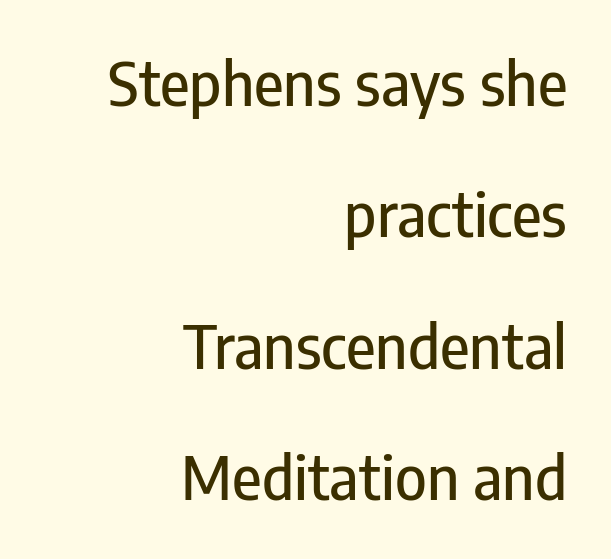
Q: Is the text italic (slanted)? A: No, it is upright.
Q: Is the typeface a serif or a sans-serif typeface? A: Sans-serif.
Q: Is the text underlined? A: No.
Q: How is the paragraph aligned? A: Right-aligned.
Q: Is the spacing between letters normal or unusually wide? A: Normal.
Q: Is the spacing between lines tight, normal or loose? A: Loose.
Q: Width (condensed, normal, or wide)? A: Condensed.
Q: Stroke contrast? A: Low.
Q: x-height? A: Medium.
Q: Monospaced? A: No.
